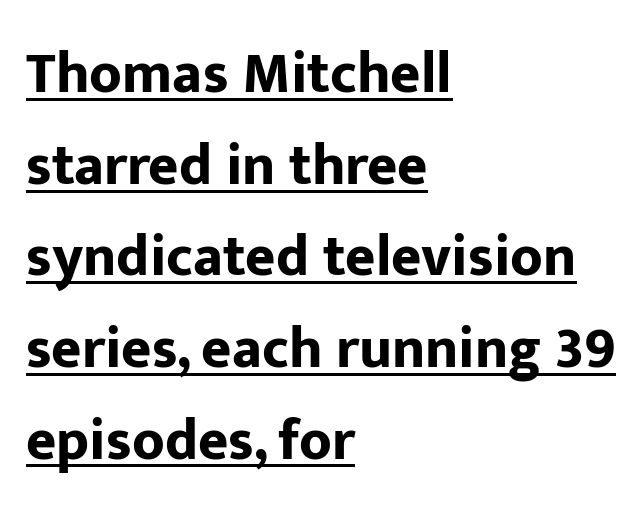
A rule runs beneath these lines of type. Letter spacing: default. Plenty of ink on the page — the face is bold. Short and long lines alike share a common starting point at left. Every character sits straight up, as roman type does.
